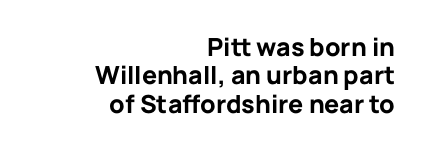
{"italic": "no", "bold": "yes", "underline": "no", "align": "right", "line_spacing": "tight", "line_spacing_ratio": 1.14, "letter_spacing": "normal", "letter_spacing_em": 0.0, "glyph_px": 25}
